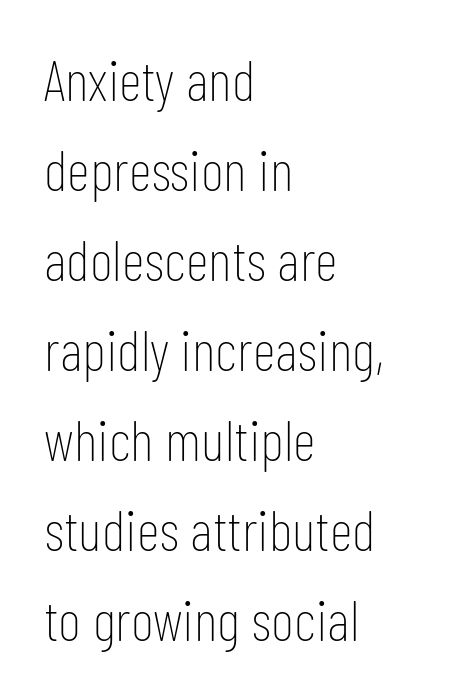
{"serif": "no", "italic": "no", "bold": "no", "weight": "thin", "width": "condensed", "stroke_contrast": "low", "x_height": "medium", "monospaced": "no", "underline": "no", "align": "left", "line_spacing": "normal", "line_spacing_ratio": 1.58, "letter_spacing": "normal", "letter_spacing_em": 0.0, "glyph_px": 57}
